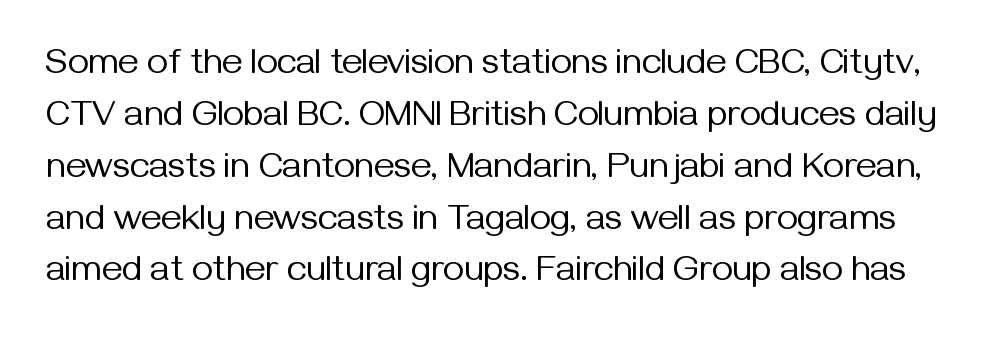
{"serif": "no", "italic": "no", "bold": "no", "weight": "regular", "width": "normal", "stroke_contrast": "medium", "x_height": "medium", "monospaced": "no", "underline": "no", "line_spacing": "normal", "line_spacing_ratio": 1.44, "letter_spacing": "normal", "letter_spacing_em": 0.0, "glyph_px": 36}
